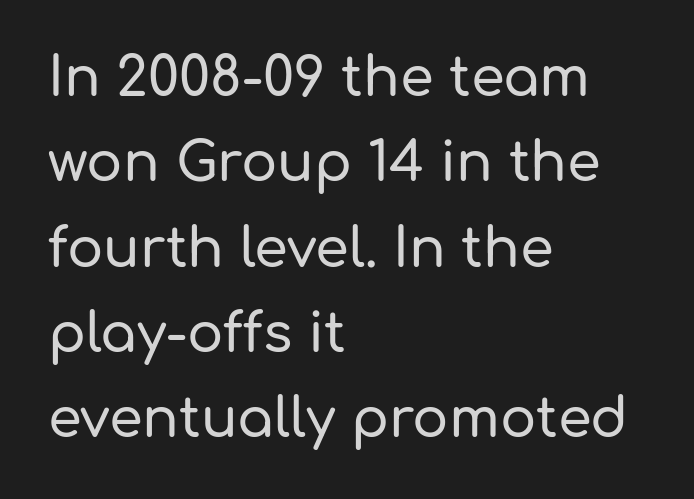
Normally led — the rows are evenly, conventionally spaced. The foot of each line stays bare and open. Looks like regular typesetting: each glyph gets only the width it needs. The specimen reads as upright at a glance.
